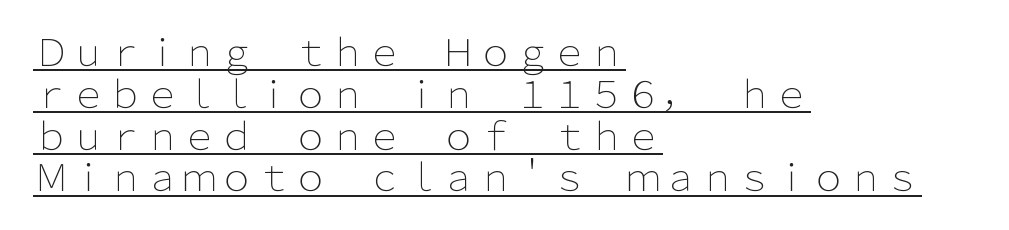
Q: Is the text bold? A: No.
Q: Is the text italic (slanted)? A: No, it is upright.
Q: Is the typeface a serif or a sans-serif typeface? A: Sans-serif.
Q: Is the text underlined? A: Yes.
Q: How is the paragraph aligned? A: Left-aligned.
Q: Is the spacing between letters normal or unusually wide? A: Normal.
Q: Is the spacing between lines tight, normal or loose? A: Tight.
Q: Width (condensed, normal, or wide)? A: Normal.
Q: Stroke contrast? A: Low.
Q: x-height? A: Medium.
Q: Monospaced? A: No.
